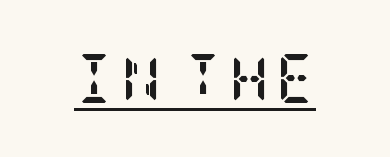
Q: Is the text bold? A: Yes.
Q: Is the text italic (slanted)? A: No, it is upright.
Q: Is the typeface a serif or a sans-serif typeface? A: Serif.
Q: Is the text underlined? A: Yes.
Q: Width (condensed, normal, or wide)? A: Condensed.
Q: Stroke contrast? A: Low.
Q: x-height? A: Large.
